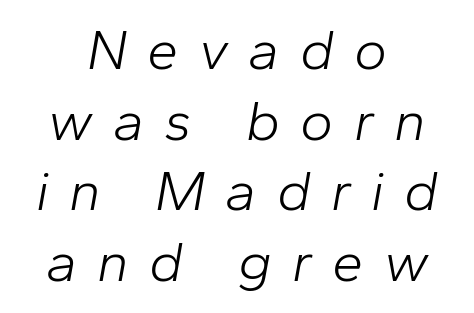
{"italic": "yes", "lean": "right", "slant_degrees": 10, "bold": "no", "weight": "light", "width": "normal", "stroke_contrast": "low", "x_height": "medium", "monospaced": "no", "underline": "no", "align": "center", "line_spacing": "normal", "line_spacing_ratio": 1.26, "letter_spacing": "wide", "letter_spacing_em": 0.36, "glyph_px": 56}
